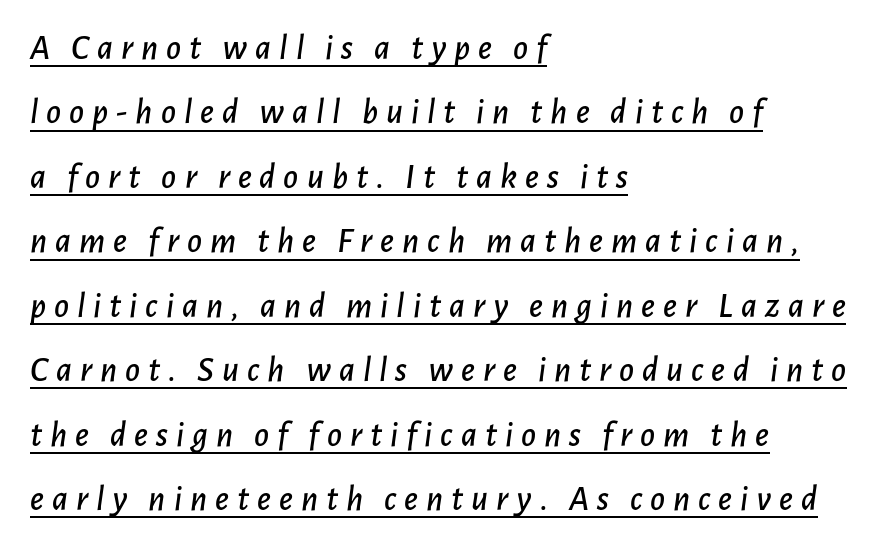
This sample carries an underscore along the baseline area. A typesetter would call this proportional, since set widths differ per character. In terms of letterspacing, this is a distinctly airy, spread setting. The font's italic variant was chosen for this text.
